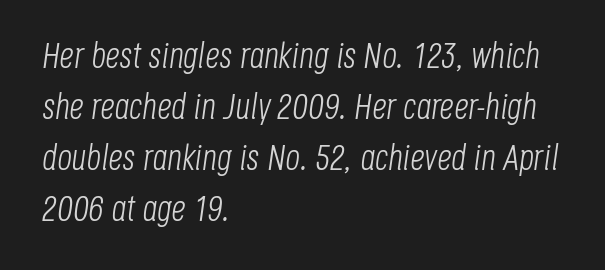
The image shows 36 px light, condensed type, italic (leaning right); set left-aligned, normal line spacing (1.42x), normal letter spacing, not underlined; low stroke contrast and a large x-height.
